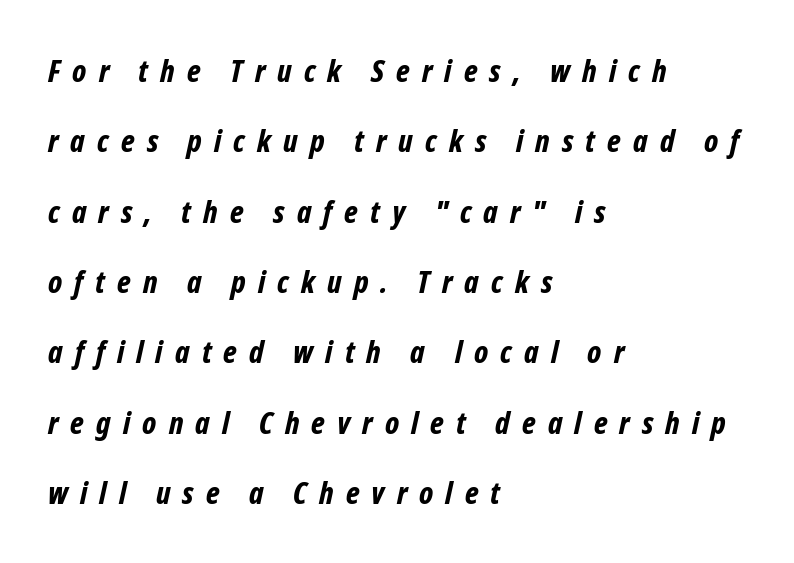
The image shows 31 px bold, condensed type, italic (leaning right); set left-aligned, loose line spacing (2.27x), unusually wide letter spacing (+0.39 em), not underlined; low stroke contrast and a medium x-height.
